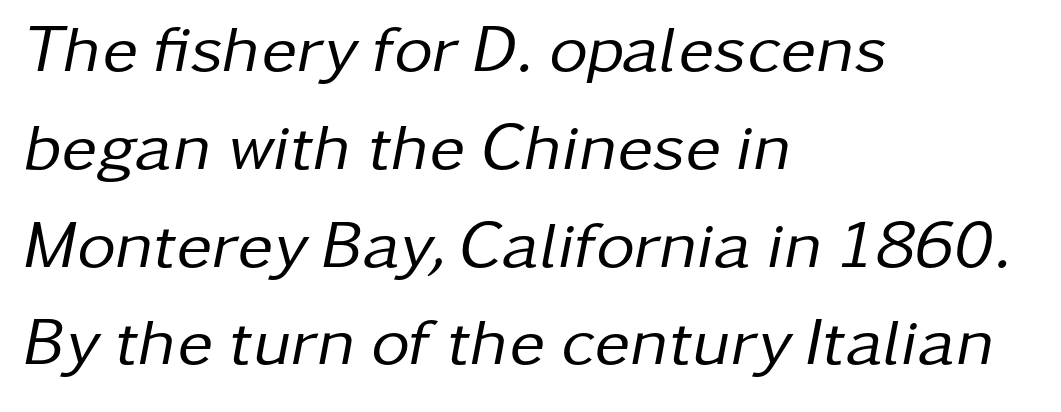
The image shows 67 px regular-weight type, italic (leaning right); set left-aligned, normal line spacing (1.46x), normal letter spacing, not underlined; low stroke contrast and a medium x-height.
